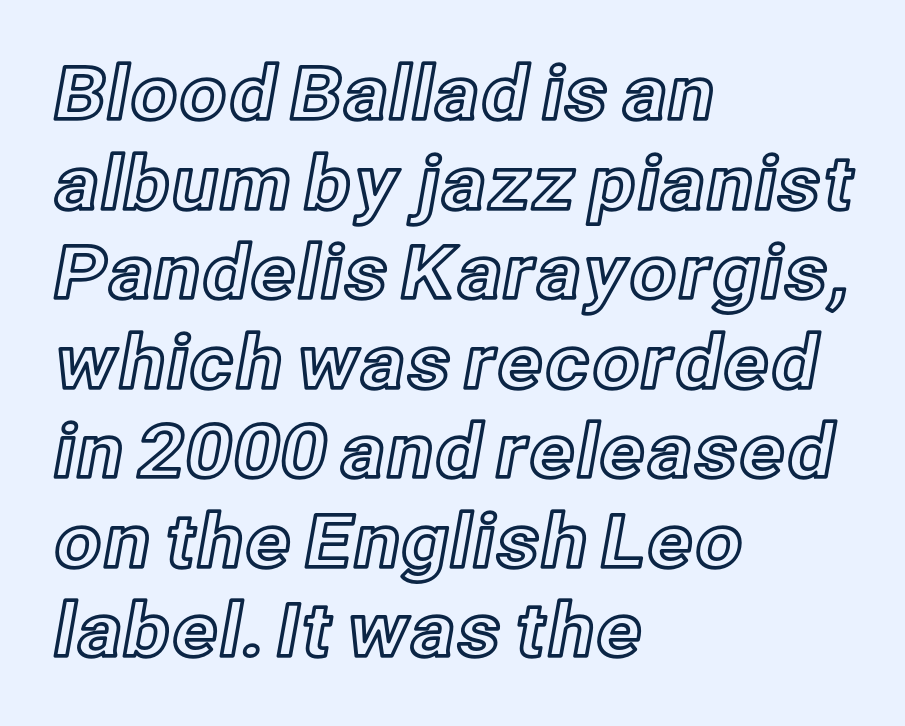
{"width": "normal", "x_height": "medium", "monospaced": "no", "underline": "no", "align": "left", "line_spacing_ratio": 1.21, "letter_spacing": "normal", "letter_spacing_em": 0.0, "glyph_px": 74}
